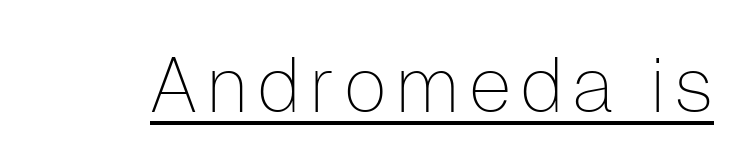
The image shows 77 px thin sans-serif type, upright; set underlined; low stroke contrast and a medium x-height.
